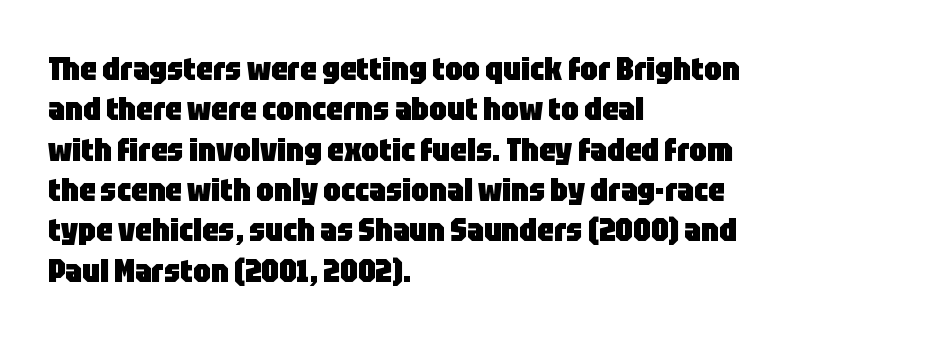
{"serif": "no", "italic": "no", "bold": "yes", "weight": "heavy", "width": "condensed", "stroke_contrast": "low", "x_height": "large", "monospaced": "no", "underline": "no", "align": "left", "line_spacing": "normal", "line_spacing_ratio": 1.26, "letter_spacing": "normal", "letter_spacing_em": 0.0, "glyph_px": 32}
